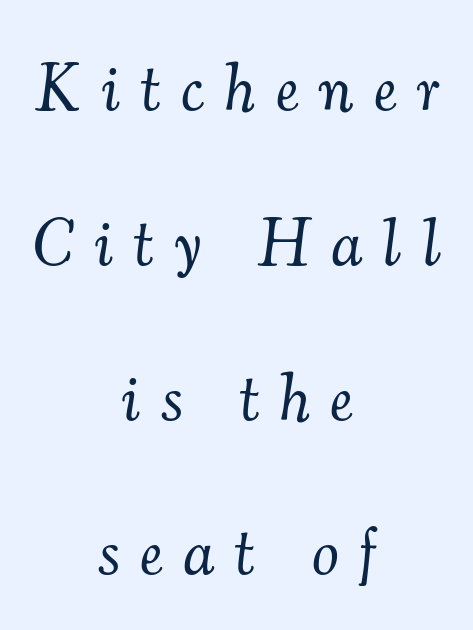
The image shows 67 px light serif type, italic (leaning right); set centered, loose line spacing (2.31x), unusually wide letter spacing (+0.31 em), not underlined; medium stroke contrast and a small x-height.
